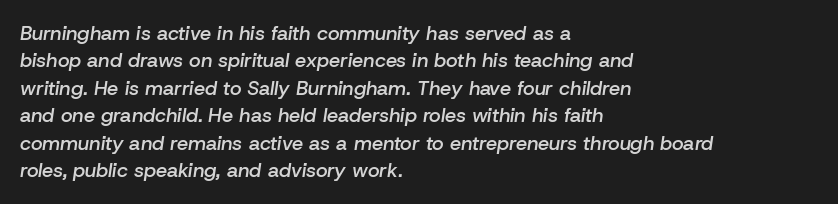
Students, this is semibold: more ink than regular, less than bold. All the whitespace from short lines collects on the right. Check the space under the baseline: it is left empty. Designer's note — italics engaged. Vertically, the passage feels balanced, rows spaced as you'd expect. This sample uses plain, unmodified letter spacing.
